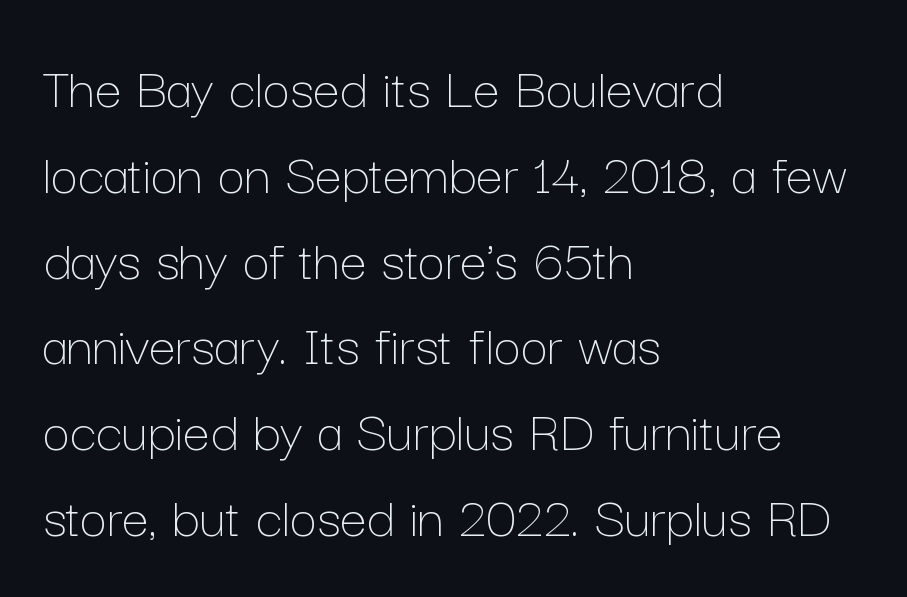
Q: Is the text bold? A: No.
Q: Is the text italic (slanted)? A: No, it is upright.
Q: Is the text underlined? A: No.
Q: How is the paragraph aligned? A: Left-aligned.
Q: Is the spacing between letters normal or unusually wide? A: Normal.
Q: Is the spacing between lines tight, normal or loose? A: Normal.
Q: Width (condensed, normal, or wide)? A: Normal.
Q: Stroke contrast? A: Low.
Q: x-height? A: Medium.
Q: Monospaced? A: No.
